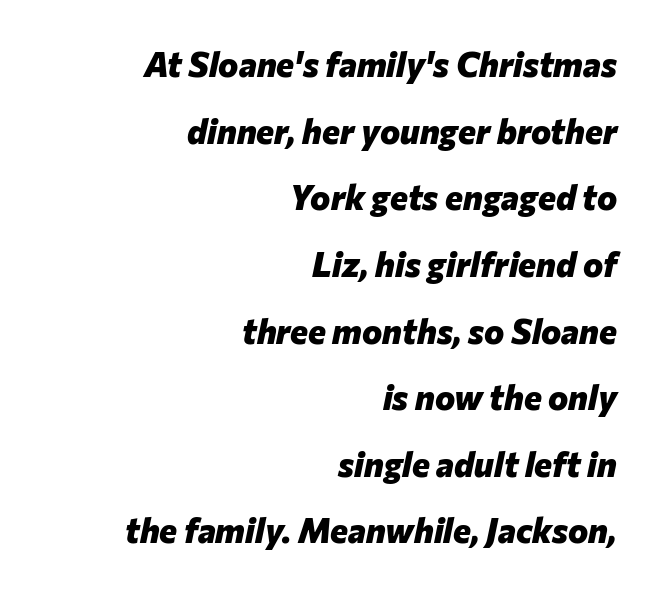
A bare baseline throughout the passage. Typeset ragged left — the right edge is the straight one. Do the characters align in a grid? No, the font is proportional. The rendering applies a slant to the glyphs. The letters sit at their default tracking, neither squeezed nor spread.
